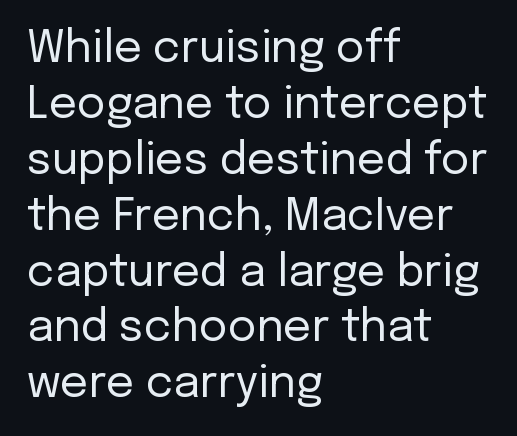
{"serif": "no", "italic": "no", "bold": "no", "weight": "regular", "width": "normal", "stroke_contrast": "low", "x_height": "medium", "monospaced": "no", "underline": "no", "align": "left", "line_spacing": "normal", "line_spacing_ratio": 1.27, "letter_spacing": "normal", "letter_spacing_em": 0.0, "glyph_px": 44}
